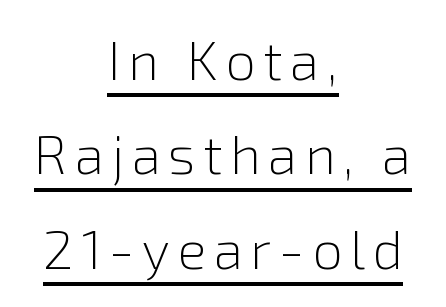
The image shows 54 px light sans-serif type, upright; set centered, line spacing 1.75x, underlined; a medium x-height.
